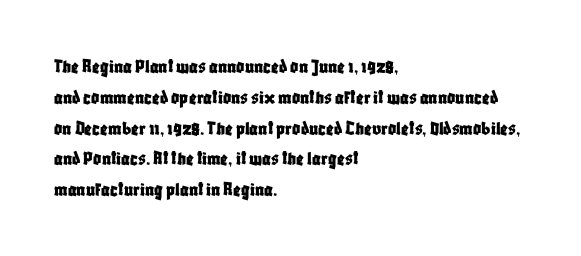
{"italic": "no", "underline": "no", "align": "left", "line_spacing": "normal", "line_spacing_ratio": 1.54, "letter_spacing": "normal", "letter_spacing_em": 0.0, "glyph_px": 20}
